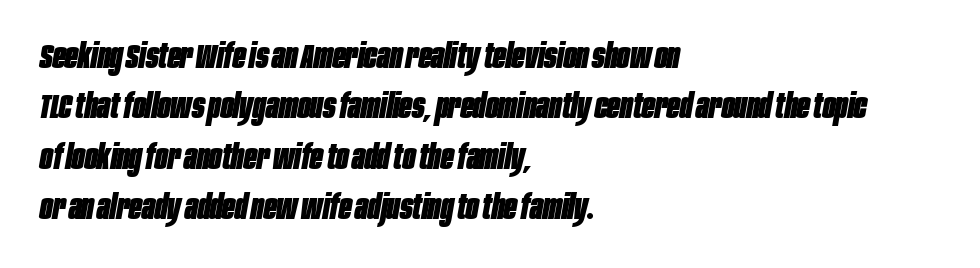
The image shows 34 px heavy, condensed type, italic (leaning right); set left-aligned, normal line spacing (1.48x), normal letter spacing, not underlined; low stroke contrast and a large x-height.
